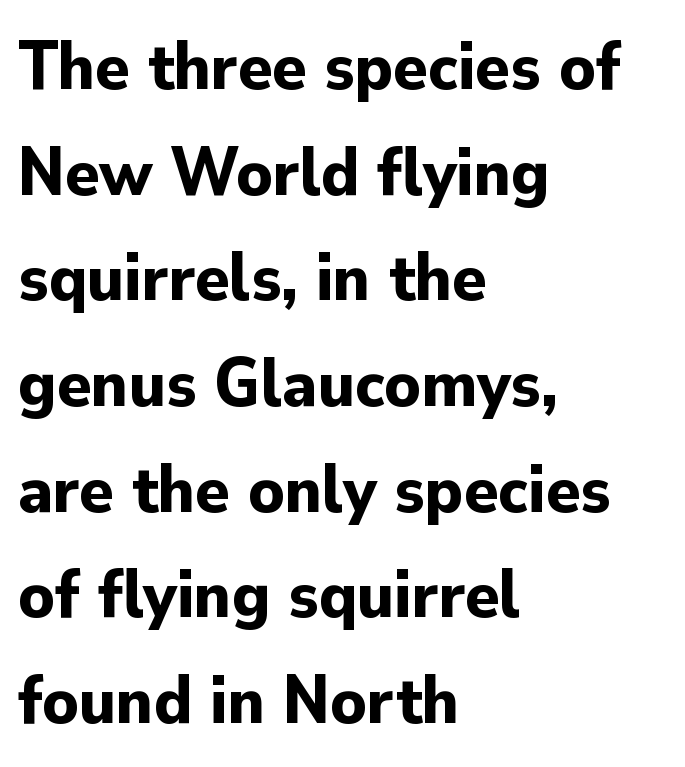
{"serif": "no", "italic": "no", "bold": "yes", "weight": "bold", "width": "normal", "stroke_contrast": "low", "x_height": "small", "monospaced": "no", "underline": "no", "align": "left", "line_spacing": "normal", "line_spacing_ratio": 1.51, "letter_spacing": "normal", "letter_spacing_em": 0.0, "glyph_px": 70}
